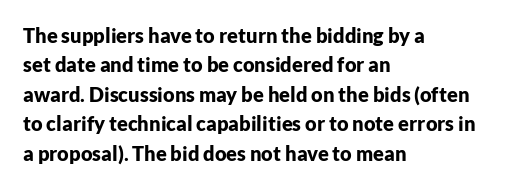
Q: Is the text bold? A: Yes.
Q: Is the text italic (slanted)? A: No, it is upright.
Q: Is the text underlined? A: No.
Q: How is the paragraph aligned? A: Left-aligned.
Q: Is the spacing between letters normal or unusually wide? A: Normal.
Q: Is the spacing between lines tight, normal or loose? A: Normal.
